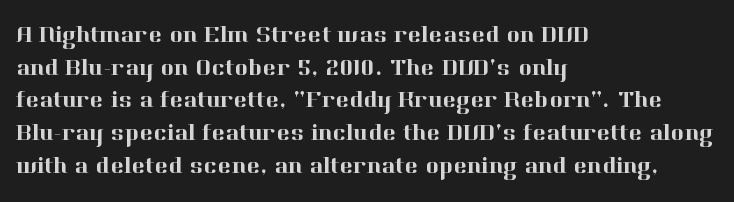
Q: Is the text italic (slanted)? A: No, it is upright.
Q: Is the text underlined? A: No.
Q: How is the paragraph aligned? A: Left-aligned.
Q: Is the spacing between letters normal or unusually wide? A: Normal.
Q: Is the spacing between lines tight, normal or loose? A: Normal.
